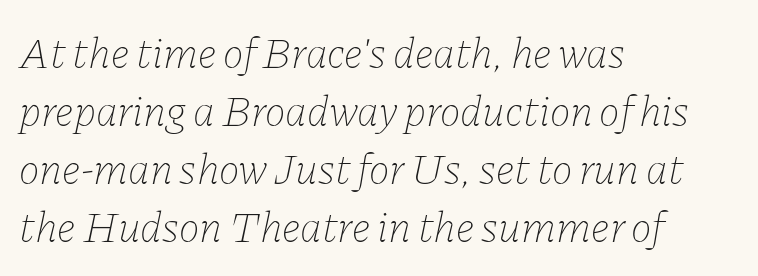
Q: Is the text bold? A: No.
Q: Is the text italic (slanted)? A: Yes, it leans right by about 11 degrees.
Q: Is the text underlined? A: No.
Q: How is the paragraph aligned? A: Left-aligned.
Q: Is the spacing between letters normal or unusually wide? A: Normal.
Q: Is the spacing between lines tight, normal or loose? A: Normal.
Q: Width (condensed, normal, or wide)? A: Normal.
Q: Stroke contrast? A: Low.
Q: x-height? A: Medium.
Q: Monospaced? A: No.
